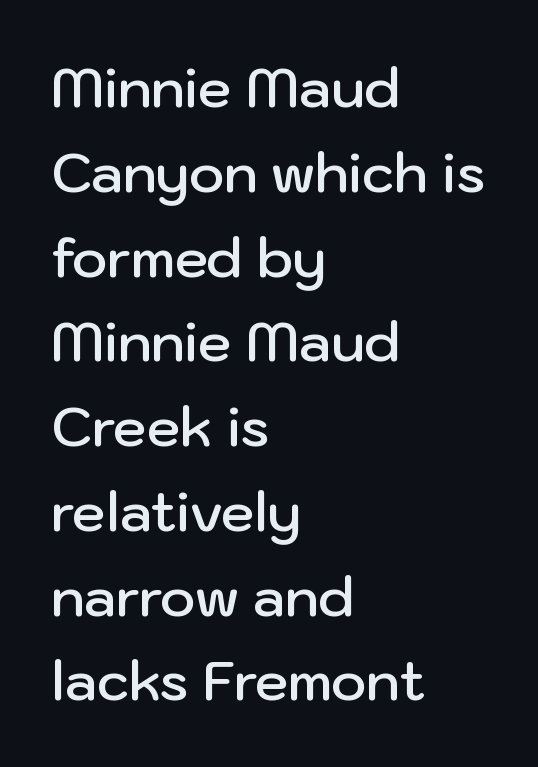
Q: Is the text bold? A: Semi-bold.
Q: Is the text italic (slanted)? A: No, it is upright.
Q: Is the typeface a serif or a sans-serif typeface? A: Sans-serif.
Q: Is the text underlined? A: No.
Q: How is the paragraph aligned? A: Left-aligned.
Q: Is the spacing between letters normal or unusually wide? A: Normal.
Q: Is the spacing between lines tight, normal or loose? A: Normal.
Q: Width (condensed, normal, or wide)? A: Normal.
Q: Stroke contrast? A: Low.
Q: x-height? A: Medium.
Q: Monospaced? A: No.
